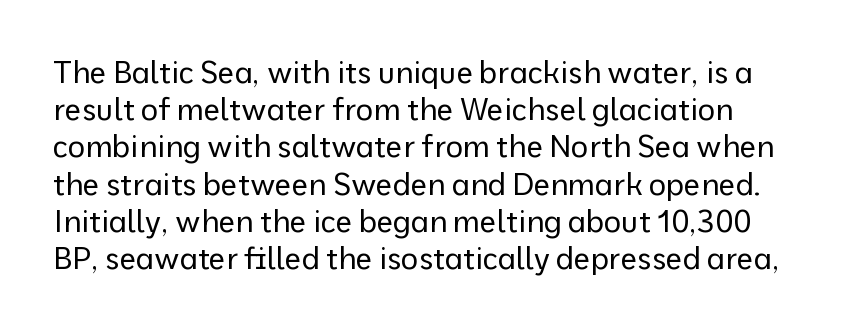
{"serif": "no", "italic": "no", "bold": "no", "weight": "regular", "width": "normal", "stroke_contrast": "low", "x_height": "medium", "monospaced": "no", "underline": "no", "line_spacing_ratio": 1.24, "letter_spacing": "normal", "letter_spacing_em": 0.0, "glyph_px": 30}
